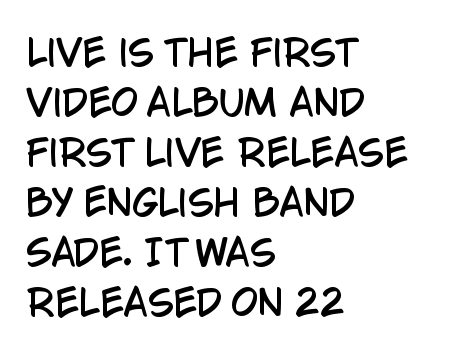
Q: Is the text italic (slanted)? A: No, it is upright.
Q: Is the typeface a serif or a sans-serif typeface? A: Sans-serif.
Q: Is the text underlined? A: No.
Q: How is the paragraph aligned? A: Left-aligned.
Q: Is the spacing between letters normal or unusually wide? A: Normal.
Q: Is the spacing between lines tight, normal or loose? A: Normal.
Q: Width (condensed, normal, or wide)? A: Condensed.
Q: Stroke contrast? A: Low.
Q: x-height? A: Large.
Q: Monospaced? A: No.
